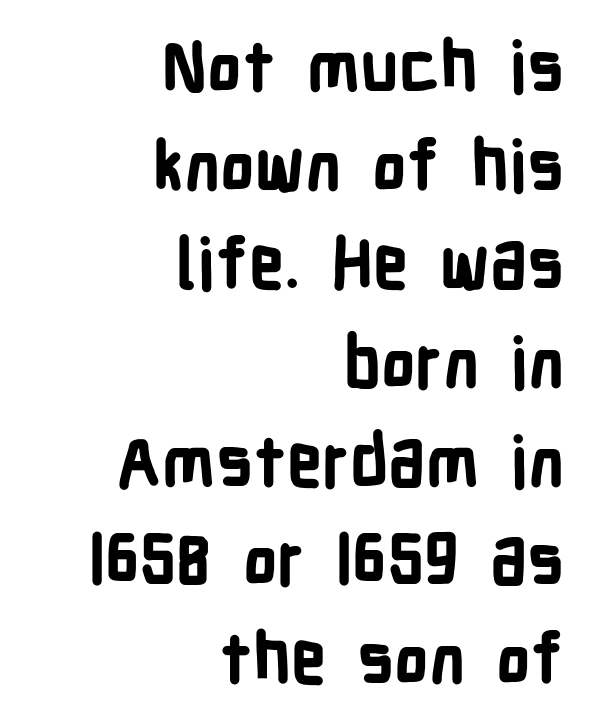
Underlining? Definitely not there. Visually the block forms a straight wall on the right and a jagged coastline on the left. Is the letter spacing exaggerated? No — it looks like the ordinary default. Italic? Not at all — the glyphs are vertical. Caption: bold face, heavy strokes.
